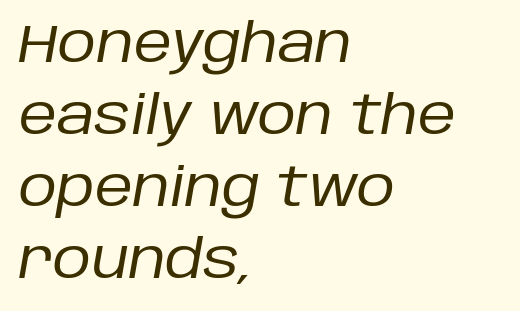
Q: Is the text bold? A: No.
Q: Is the text italic (slanted)? A: Yes, it leans right by about 10 degrees.
Q: Is the text underlined? A: No.
Q: How is the paragraph aligned? A: Left-aligned.
Q: Is the spacing between letters normal or unusually wide? A: Normal.
Q: Is the spacing between lines tight, normal or loose? A: Normal.
Q: Width (condensed, normal, or wide)? A: Normal.
Q: Stroke contrast? A: Low.
Q: x-height? A: Large.
Q: Monospaced? A: No.
